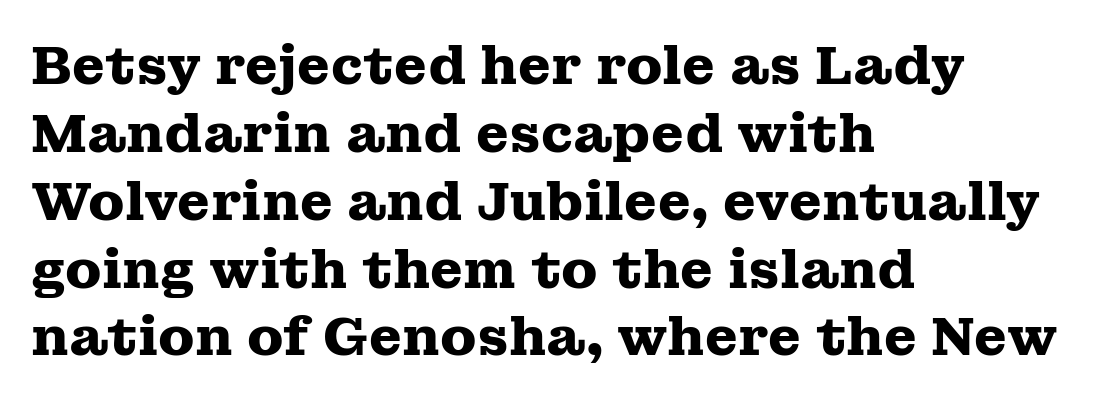
Q: Is the text bold? A: Yes.
Q: Is the text italic (slanted)? A: No, it is upright.
Q: Is the typeface a serif or a sans-serif typeface? A: Serif.
Q: Is the text underlined? A: No.
Q: How is the paragraph aligned? A: Left-aligned.
Q: Is the spacing between letters normal or unusually wide? A: Normal.
Q: Is the spacing between lines tight, normal or loose? A: Normal.
Q: Width (condensed, normal, or wide)? A: Wide.
Q: Stroke contrast? A: Medium.
Q: x-height? A: Medium.
Q: Monospaced? A: No.
